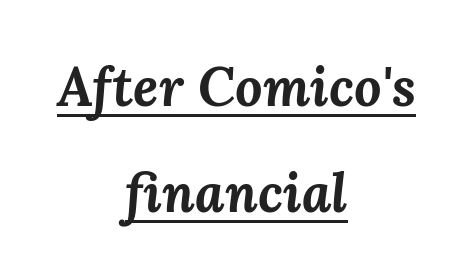
The image shows 54 px bold type, italic (leaning right); set centered, loose line spacing (1.96x), normal letter spacing, underlined; medium stroke contrast and a medium x-height.
